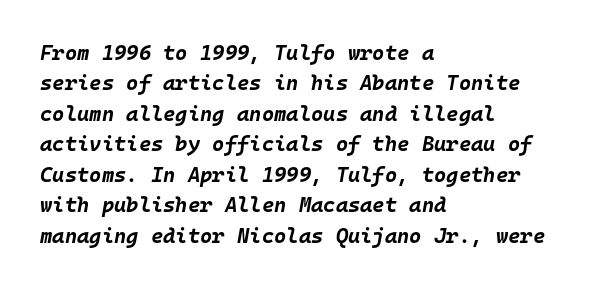
The image shows 21 px bold type, italic (leaning right); set left-aligned, normal line spacing (1.45x), normal letter spacing, not underlined.
